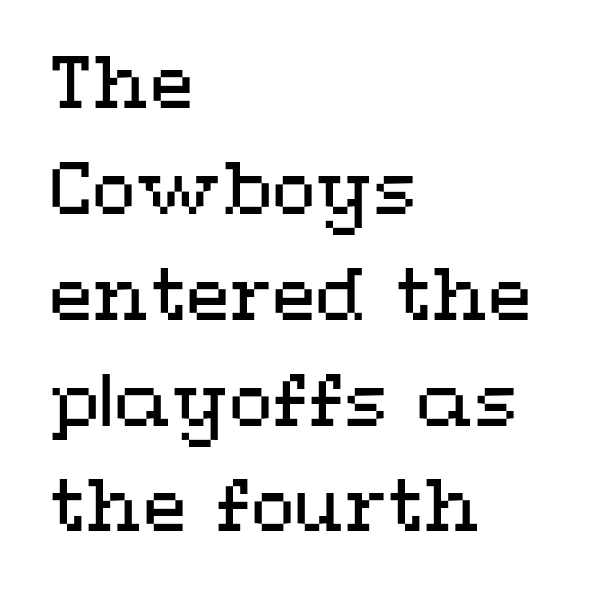
The type is set solid horizontally, with unmodified tracking. Stroke mass is kept to a normal reading level or below. Each line starts at the same left margin while the right side varies. The string is rendered with underlining switched off. Summary of vertical rhythm: regular, with standard interline spacing.
